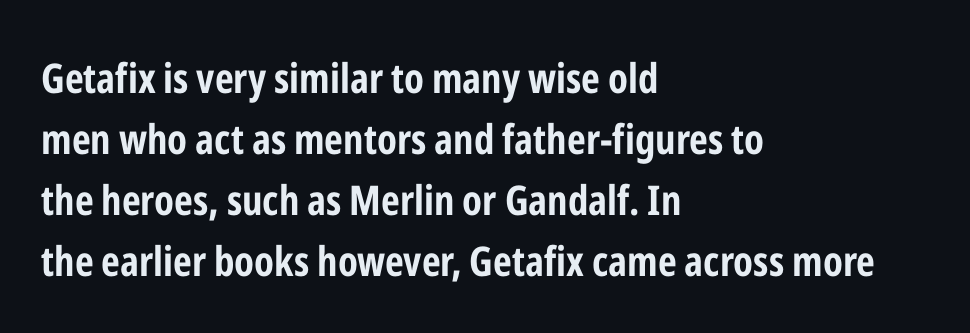
Q: Is the text bold? A: Yes.
Q: Is the text italic (slanted)? A: No, it is upright.
Q: Is the typeface a serif or a sans-serif typeface? A: Sans-serif.
Q: Is the text underlined? A: No.
Q: How is the paragraph aligned? A: Left-aligned.
Q: Is the spacing between letters normal or unusually wide? A: Normal.
Q: Is the spacing between lines tight, normal or loose? A: Normal.
Q: Width (condensed, normal, or wide)? A: Condensed.
Q: Stroke contrast? A: Low.
Q: x-height? A: Medium.
Q: Monospaced? A: No.
